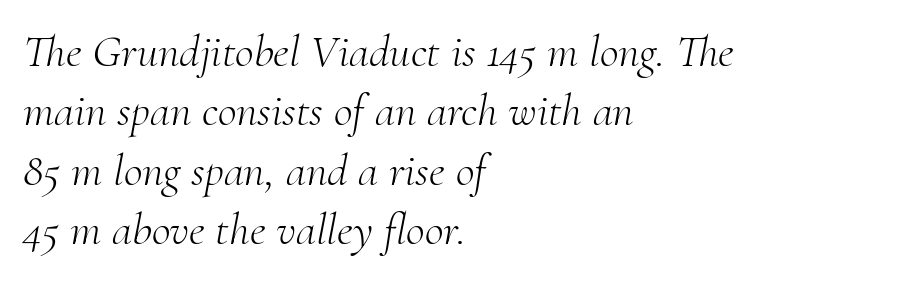
The image shows 46 px light serif type, italic (leaning right); set left-aligned, normal line spacing (1.29x), normal letter spacing, not underlined; medium stroke contrast and a small x-height.
